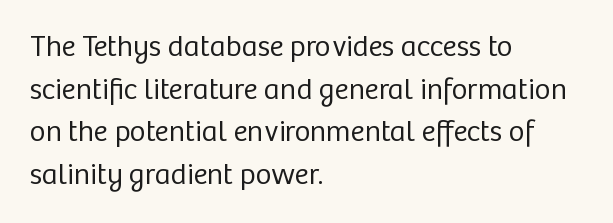
The specimen reads as upright at a glance. Inter-character spacing is left at the font's built-in metrics. The passage shown stacks its lines at a standard gap. The type family on display is of the sans-serif kind.
